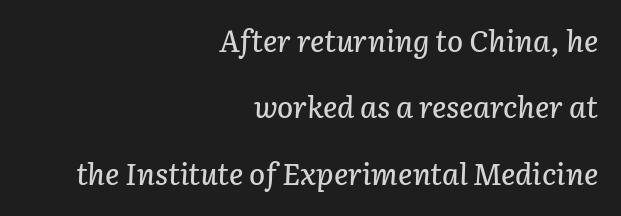
The lines are quadded right. The passage shown has conventional tracking throughout. The typography opts for an oblique posture over an upright one. These lines stand farther apart than default settings would place them.
